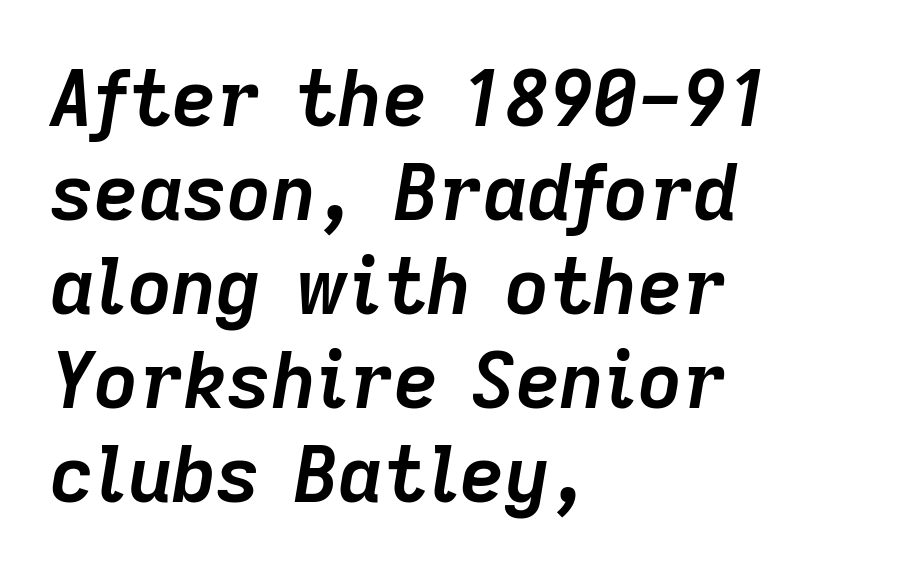
{"italic": "yes", "lean": "right", "slant_degrees": 9, "bold": "yes", "weight": "semibold", "width": "normal", "stroke_contrast": "low", "x_height": "medium", "monospaced": "no", "underline": "no", "align": "left", "line_spacing_ratio": 1.22, "letter_spacing": "normal", "letter_spacing_em": 0.0, "glyph_px": 77}
